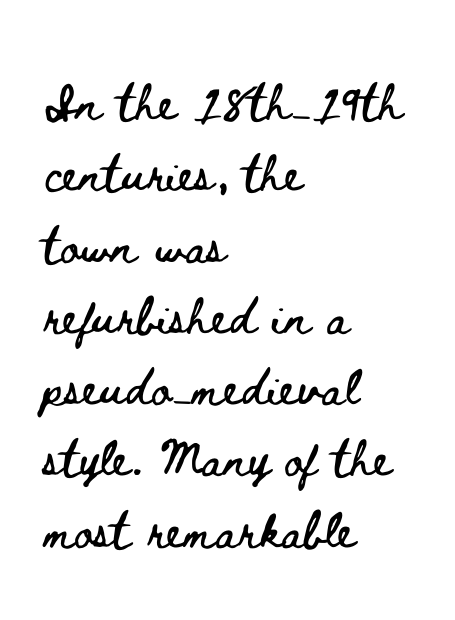
Q: Is the text italic (slanted)? A: Yes.
Q: Is the text underlined? A: No.
Q: How is the paragraph aligned? A: Left-aligned.
Q: Is the spacing between letters normal or unusually wide? A: Normal.
Q: Is the spacing between lines tight, normal or loose? A: Normal.
Q: Width (condensed, normal, or wide)? A: Wide.
Q: Stroke contrast? A: Low.
Q: x-height? A: Small.
Q: Monospaced? A: No.
